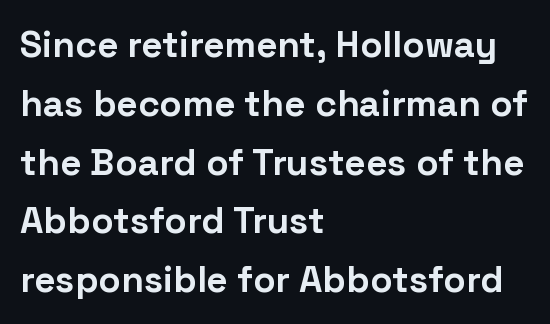
The image shows 37 px bold sans-serif type, upright; set left-aligned, normal line spacing (1.59x), normal letter spacing, not underlined; low stroke contrast and a medium x-height.
